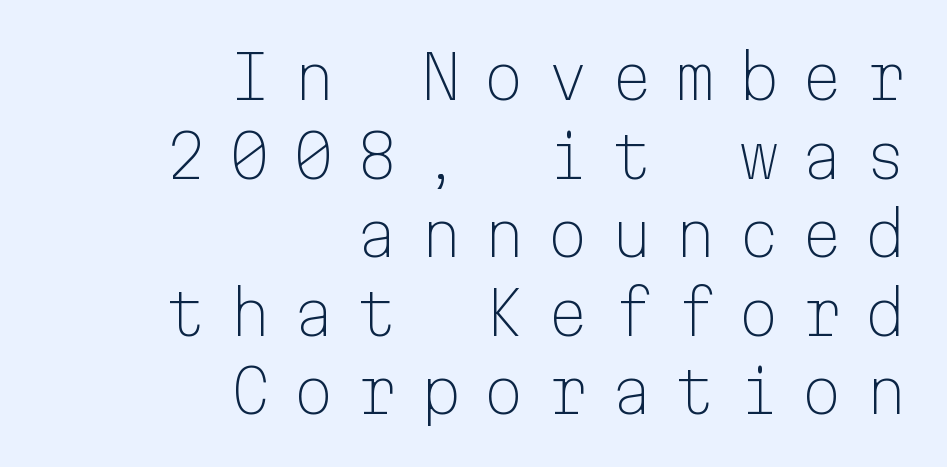
{"serif": "no", "italic": "no", "bold": "no", "weight": "light", "width": "normal", "stroke_contrast": "low", "x_height": "medium", "monospaced": "yes", "underline": "no", "align": "right", "line_spacing": "normal", "line_spacing_ratio": 1.31, "letter_spacing": "wide", "letter_spacing_em": 0.36, "glyph_px": 60}
